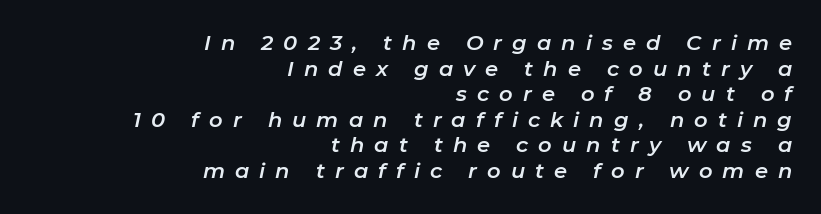
Q: Is the text italic (slanted)? A: Yes, it leans right by about 11 degrees.
Q: Is the text underlined? A: No.
Q: How is the paragraph aligned? A: Right-aligned.
Q: Is the spacing between letters normal or unusually wide? A: Unusually wide.
